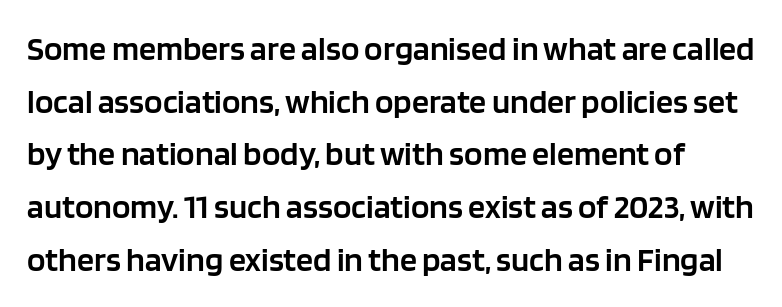
The image shows 34 px semibold sans-serif type, upright; set normal line spacing (1.55x), normal letter spacing, not underlined; low stroke contrast and a large x-height.
